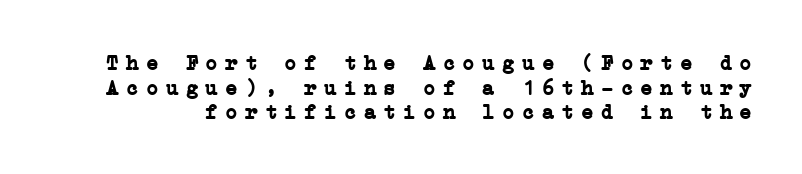
The image shows 21 px bold type, upright; set line spacing 1.17x, unusually wide letter spacing (+0.34 em), not underlined.
